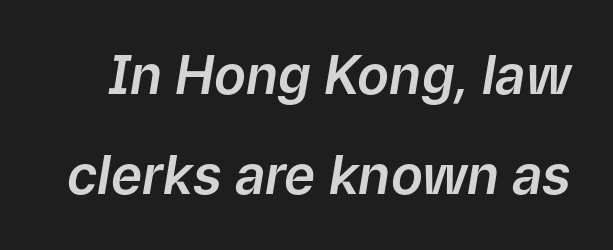
{"italic": "yes", "lean": "right", "slant_degrees": 9, "width": "normal", "stroke_contrast": "low", "x_height": "medium", "monospaced": "no", "underline": "no", "line_spacing_ratio": 1.89, "letter_spacing": "normal", "letter_spacing_em": 0.0, "glyph_px": 53}
